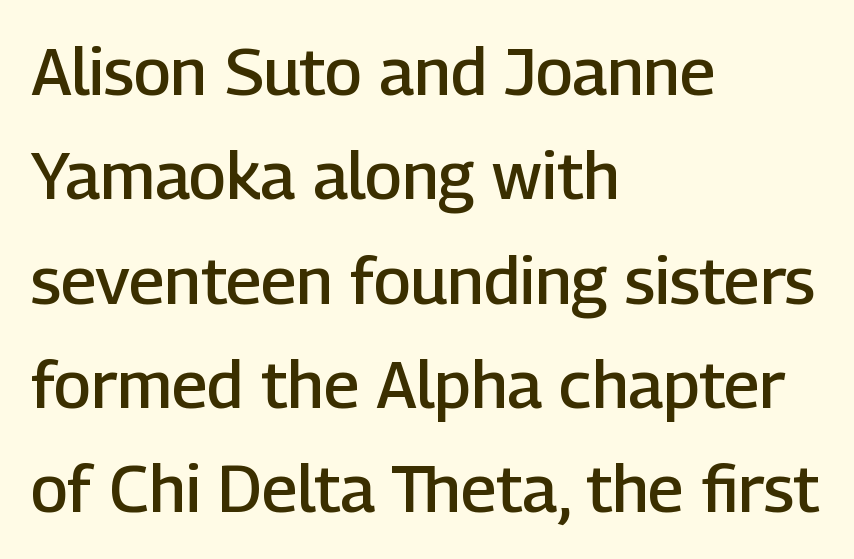
The image shows 66 px semibold sans-serif type, upright; set left-aligned, normal line spacing (1.58x), normal letter spacing, not underlined; low stroke contrast and a medium x-height.
